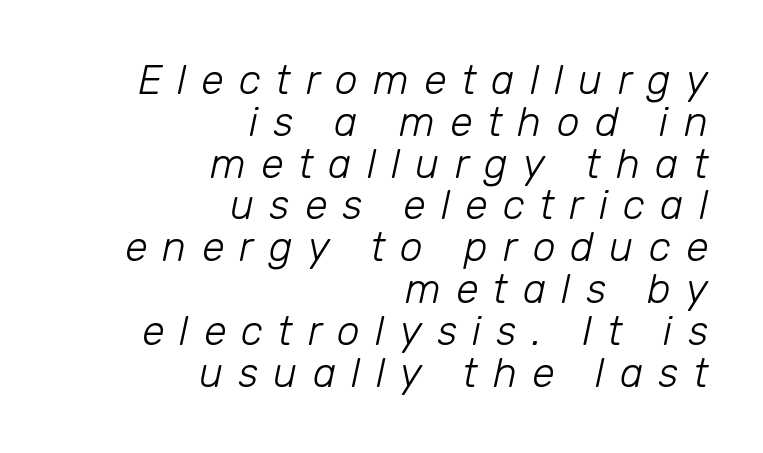
The font sits on the lighter half of the weight spectrum, regular included. Slant detected: the letters are inclined. Compared with a flush-left layout, this one pins lines to the opposite, right side. The face used here is proportionally spaced, like ordinary book or web type. The string is rendered with underlining switched off.
